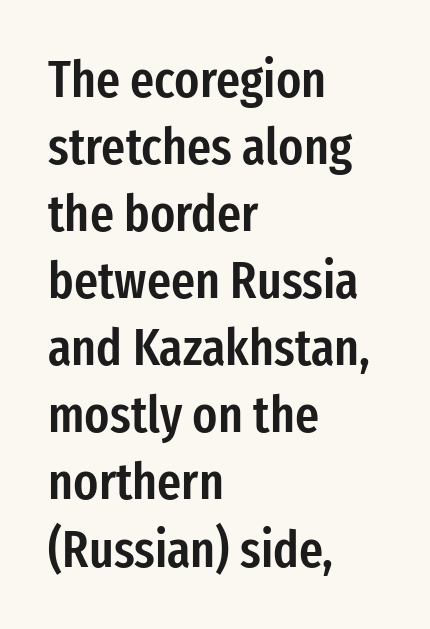
The image shows 52 px semibold, condensed sans-serif type, upright; set left-aligned, normal line spacing (1.29x), normal letter spacing, not underlined; low stroke contrast and a medium x-height.
